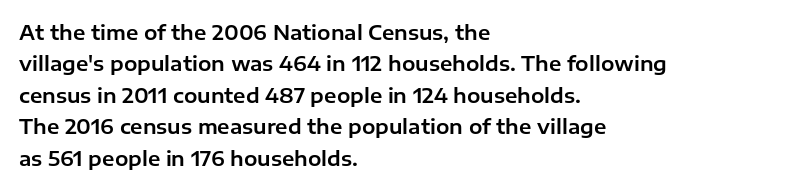
{"italic": "no", "underline": "no", "align": "left", "line_spacing": "normal", "line_spacing_ratio": 1.57, "letter_spacing": "normal", "letter_spacing_em": 0.0, "glyph_px": 20}
